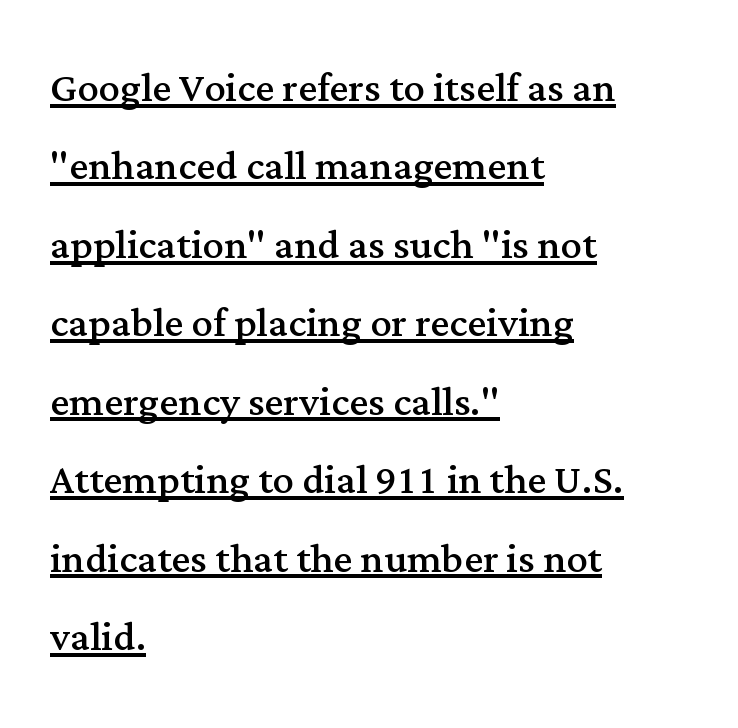
Q: Is the text bold? A: No.
Q: Is the text italic (slanted)? A: No, it is upright.
Q: Is the typeface a serif or a sans-serif typeface? A: Serif.
Q: Is the text underlined? A: Yes.
Q: How is the paragraph aligned? A: Left-aligned.
Q: Is the spacing between letters normal or unusually wide? A: Normal.
Q: Is the spacing between lines tight, normal or loose? A: Normal.
Q: Width (condensed, normal, or wide)? A: Normal.
Q: Stroke contrast? A: Medium.
Q: x-height? A: Medium.
Q: Monospaced? A: No.
